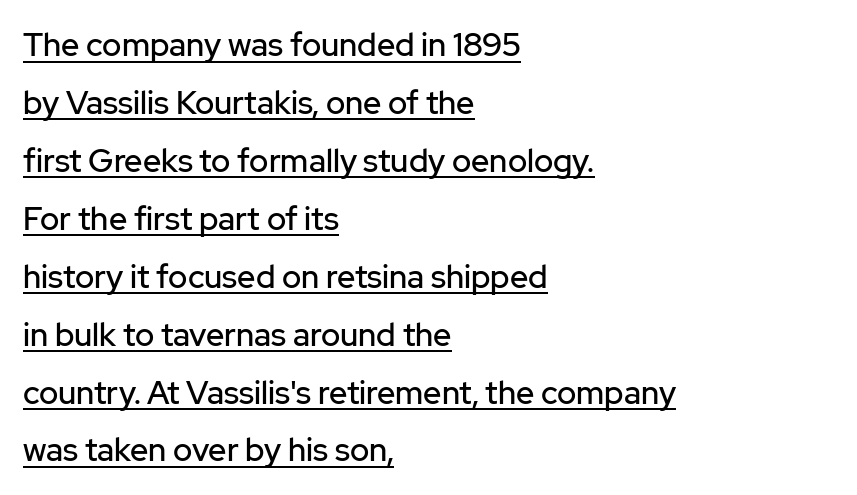
Q: Is the text italic (slanted)? A: No, it is upright.
Q: Is the typeface a serif or a sans-serif typeface? A: Sans-serif.
Q: Is the text underlined? A: Yes.
Q: How is the paragraph aligned? A: Left-aligned.
Q: Is the spacing between letters normal or unusually wide? A: Normal.
Q: Width (condensed, normal, or wide)? A: Normal.
Q: Stroke contrast? A: Low.
Q: x-height? A: Medium.
Q: Monospaced? A: No.
